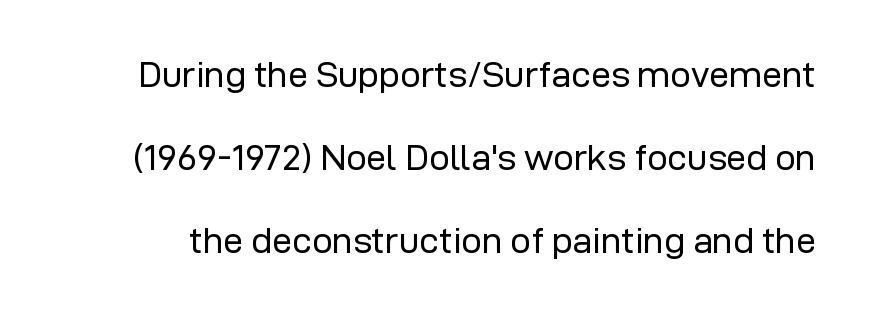
The image shows 36 px regular-weight sans-serif type, upright; set loose line spacing (2.31x), normal letter spacing, not underlined; low stroke contrast and a medium x-height.
